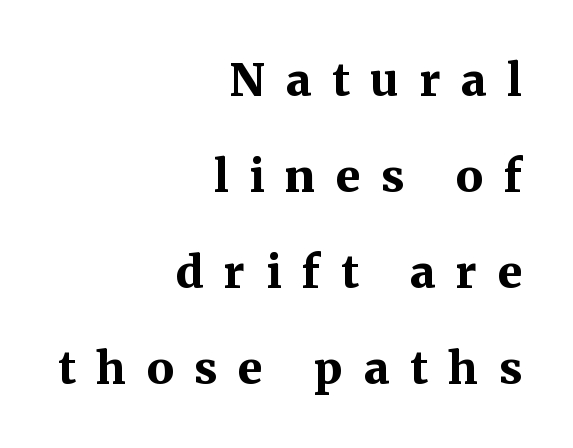
Q: Is the text bold? A: Yes.
Q: Is the text italic (slanted)? A: No, it is upright.
Q: Is the typeface a serif or a sans-serif typeface? A: Serif.
Q: Is the text underlined? A: No.
Q: How is the paragraph aligned? A: Right-aligned.
Q: Is the spacing between letters normal or unusually wide? A: Unusually wide.
Q: Is the spacing between lines tight, normal or loose? A: Loose.
Q: Width (condensed, normal, or wide)? A: Normal.
Q: Stroke contrast? A: Medium.
Q: x-height? A: Medium.
Q: Monospaced? A: No.
